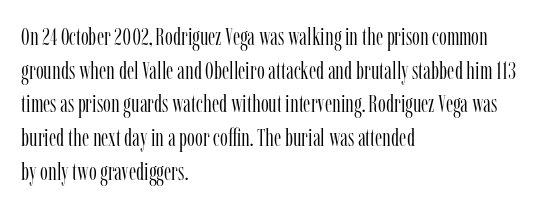
{"italic": "no", "bold": "no", "underline": "no", "align": "left", "line_spacing": "normal", "line_spacing_ratio": 1.35, "letter_spacing": "normal", "letter_spacing_em": 0.0, "glyph_px": 25}
